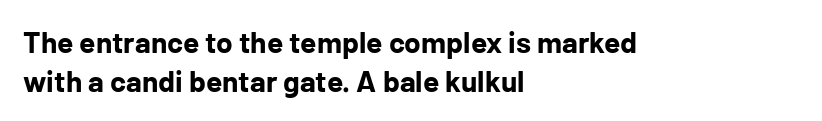
The image shows 30 px bold sans-serif type, upright; set left-aligned, normal line spacing (1.3x), normal letter spacing, not underlined; low stroke contrast and a medium x-height.
